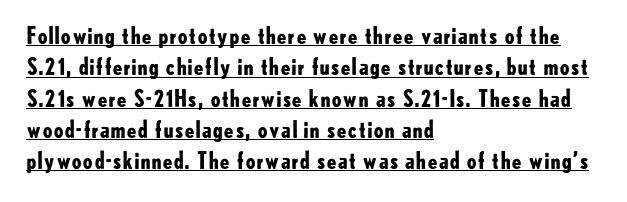
{"italic": "no", "bold": "yes", "underline": "yes", "align": "left", "line_spacing": "normal", "line_spacing_ratio": 1.36, "letter_spacing": "normal", "letter_spacing_em": 0.0, "glyph_px": 23}
